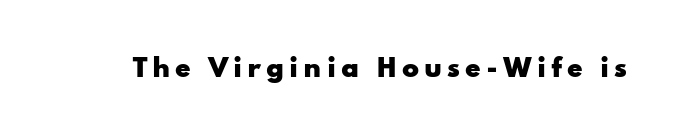
Q: Is the text bold? A: Yes.
Q: Is the text italic (slanted)? A: No, it is upright.
Q: Is the text underlined? A: No.
Q: Is the spacing between letters normal or unusually wide? A: Unusually wide.
